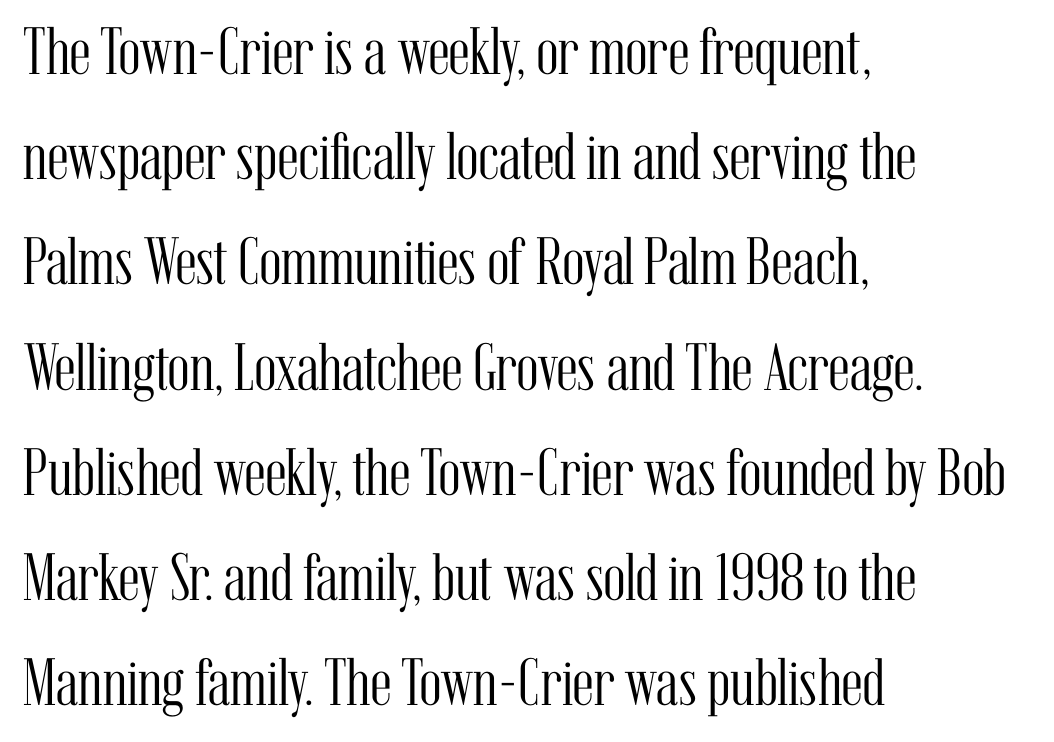
The image shows 67 px light, condensed serif type, upright; set left-aligned, normal line spacing (1.57x), normal letter spacing, not underlined; medium stroke contrast and a medium x-height.
